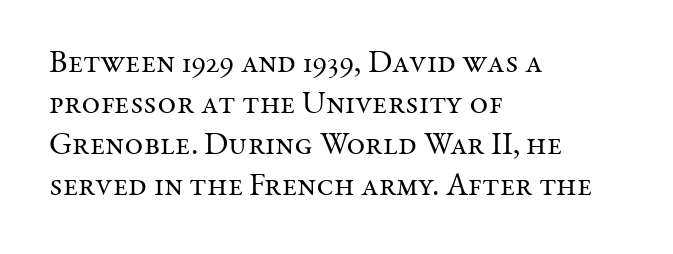
A normal amount of white space separates one row of letters from the next. You could not count columns in this text — the font is proportionally spaced. The passage shown is not bold in any degree. Default kerning and tracking; the words read as compact shapes. Look at the bottom of the vertical strokes: they flare into serifs here. Unmarked baselines from the first word to the last.
